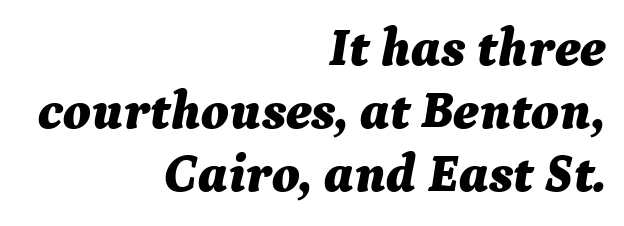
Q: Is the text bold? A: Yes.
Q: Is the text italic (slanted)? A: Yes, it leans right by about 9 degrees.
Q: Is the text underlined? A: No.
Q: How is the paragraph aligned? A: Right-aligned.
Q: Is the spacing between letters normal or unusually wide? A: Normal.
Q: Width (condensed, normal, or wide)? A: Normal.
Q: Stroke contrast? A: Medium.
Q: x-height? A: Medium.
Q: Monospaced? A: No.
